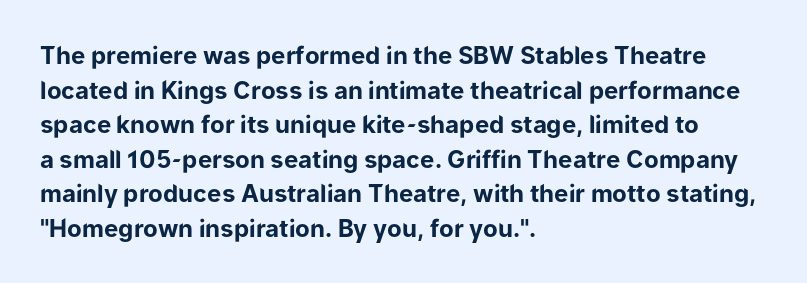
{"italic": "no", "bold": "yes", "underline": "no", "align": "left", "line_spacing": "normal", "line_spacing_ratio": 1.44, "letter_spacing": "normal", "letter_spacing_em": 0.0, "glyph_px": 24}
